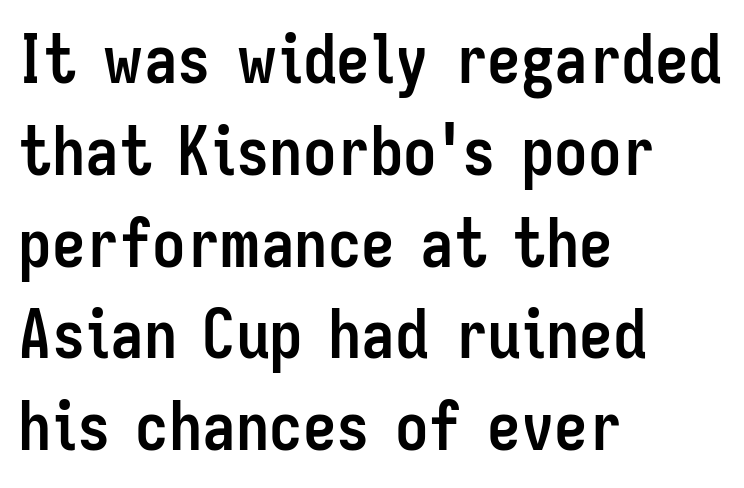
The image shows 67 px semibold, condensed sans-serif type, upright; set left-aligned, normal line spacing (1.37x), normal letter spacing, not underlined; low stroke contrast and a medium x-height.
